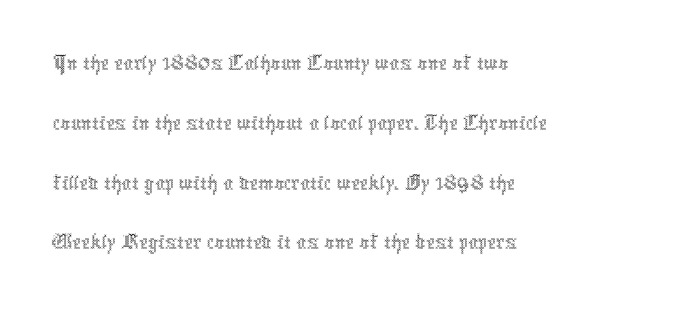
The string is rendered with underlining switched off. Stem width sits at or under what a default text font uses. Quick note: not italic, upright. Every row of glyphs begins at an identical x-position on the left. The gaps between neighbouring characters are ordinary and unremarkable.
